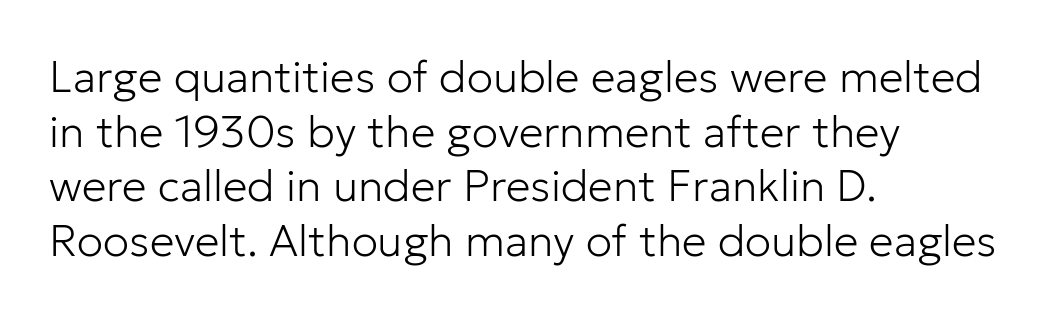
{"serif": "no", "italic": "no", "bold": "no", "weight": "light", "width": "normal", "stroke_contrast": "low", "x_height": "medium", "monospaced": "no", "underline": "no", "align": "left", "line_spacing_ratio": 1.24, "letter_spacing": "normal", "letter_spacing_em": 0.0, "glyph_px": 44}
